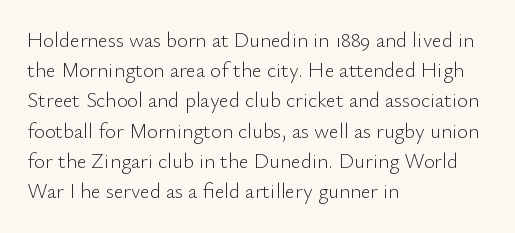
The image shows 21 px text type, upright; set left-aligned, normal line spacing (1.44x), normal letter spacing, not underlined.
